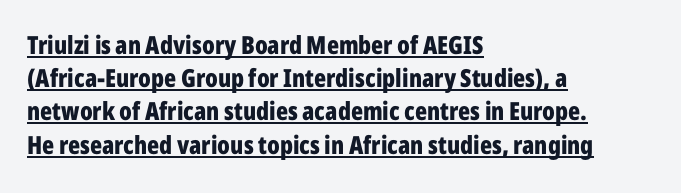
{"italic": "no", "bold": "yes", "underline": "yes", "align": "left", "line_spacing": "normal", "line_spacing_ratio": 1.33, "letter_spacing": "normal", "letter_spacing_em": 0.0, "glyph_px": 25}
